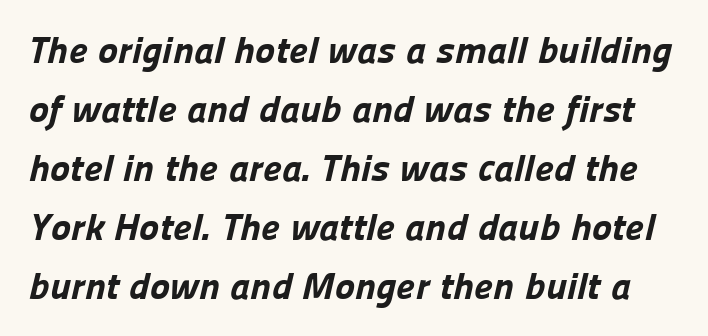
In terms of leading, this rendering sits right in the middle. Inter-character spacing is left at the font's built-in metrics. This is sans-serif lettering, the kind often seen on screens and signage. The strip under each line holds only bare page. Here the designer chose a conventional face with non-uniform glyph widths.
